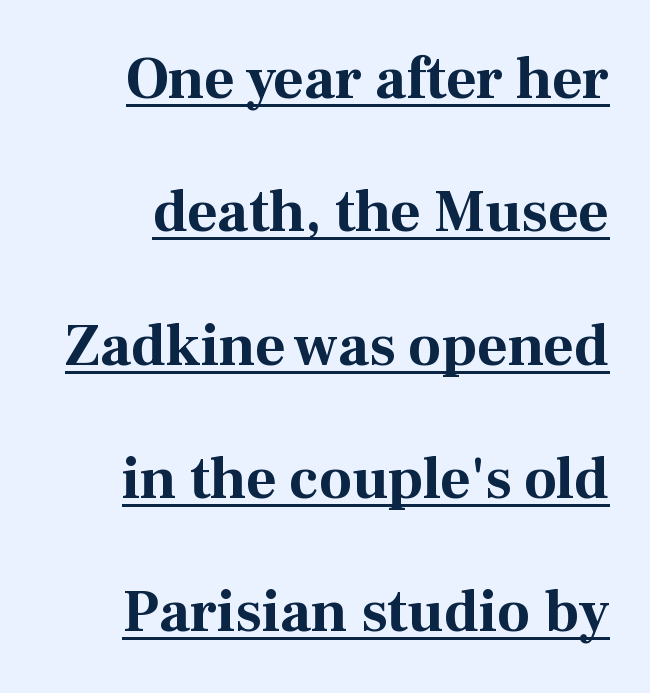
The image shows 59 px bold serif type, upright; set loose line spacing (2.26x), normal letter spacing, underlined; medium stroke contrast and a medium x-height.
